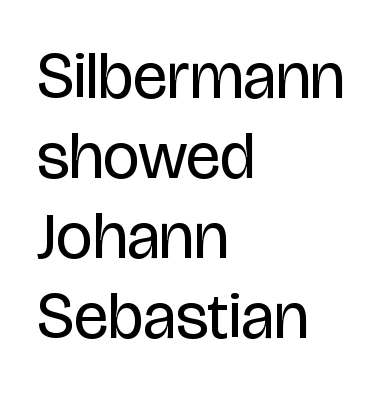
{"serif": "no", "italic": "no", "bold": "no", "weight": "regular", "width": "condensed", "stroke_contrast": "low", "x_height": "large", "monospaced": "no", "underline": "no", "align": "left", "line_spacing_ratio": 1.23, "letter_spacing": "normal", "letter_spacing_em": 0.0, "glyph_px": 65}
